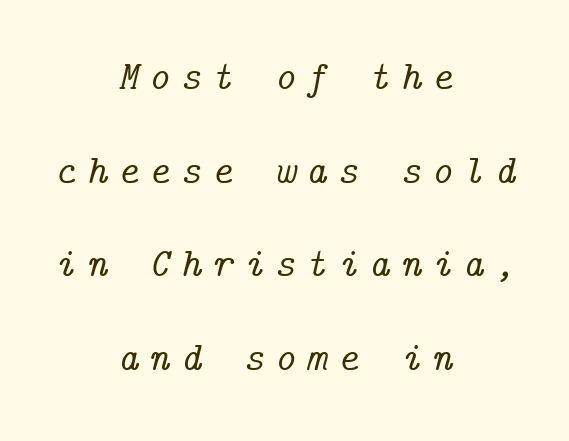
The image shows 40 px serif type, italic (leaning right); set centered, loose line spacing (2.34x), unusually wide letter spacing (+0.26 em), not underlined; low stroke contrast and a medium x-height.
